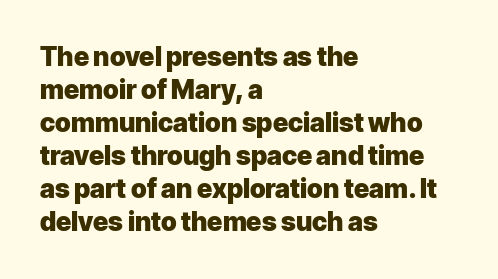
The leading is moderate, giving the passage an even texture. A dark, heavy texture on the line: the type is bold. Descenders hang freely into open space. Letter spacing: default. Notice how the passage keeps a crisp vertical edge on the left only. This is roman type, the default non-slanted kind.
